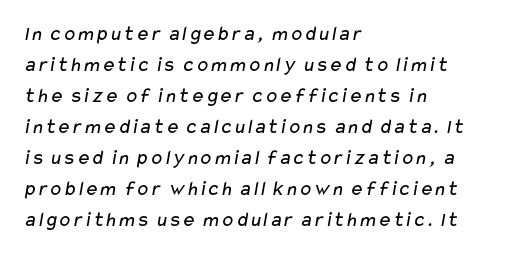
Q: Is the text bold? A: No.
Q: Is the text underlined? A: No.
Q: How is the paragraph aligned? A: Left-aligned.
Q: Is the spacing between letters normal or unusually wide? A: Normal.
Q: Is the spacing between lines tight, normal or loose? A: Normal.
